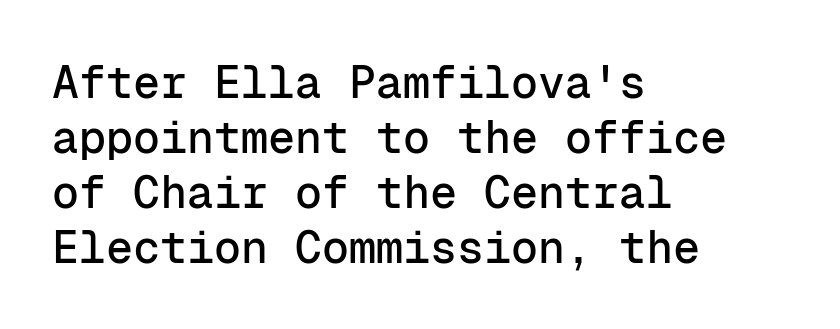
Q: Is the text italic (slanted)? A: No, it is upright.
Q: Is the typeface a serif or a sans-serif typeface? A: Sans-serif.
Q: Is the text underlined? A: No.
Q: How is the paragraph aligned? A: Left-aligned.
Q: Is the spacing between letters normal or unusually wide? A: Normal.
Q: Width (condensed, normal, or wide)? A: Normal.
Q: Stroke contrast? A: Low.
Q: x-height? A: Medium.
Q: Monospaced? A: Yes.
